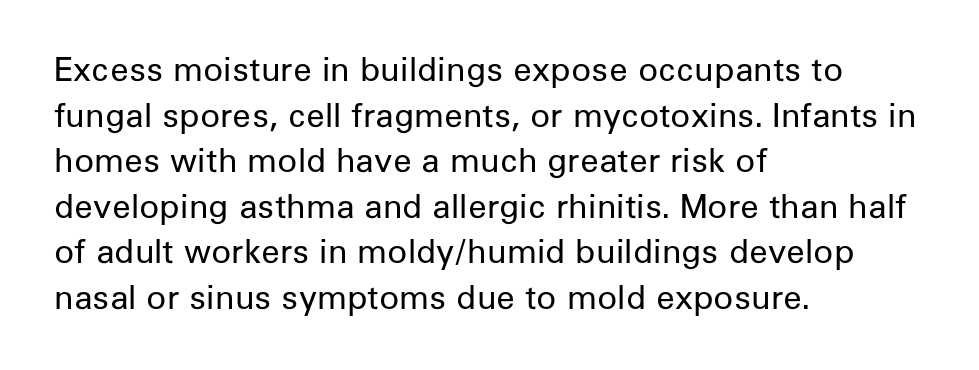
The image shows 33 px regular-weight sans-serif type, upright; set left-aligned, normal line spacing (1.38x), normal letter spacing, not underlined; low stroke contrast and a medium x-height.
